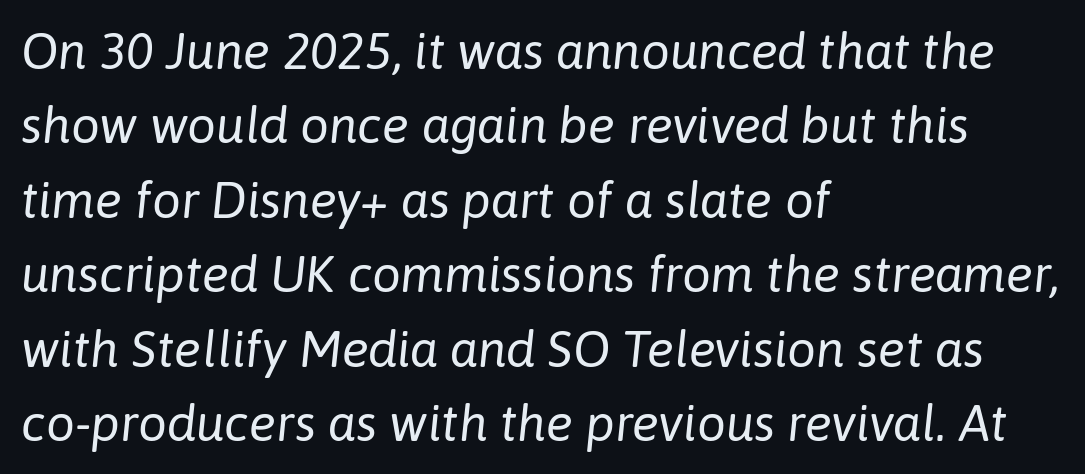
The baseline area is clear. Vertically, the passage feels balanced, rows spaced as you'd expect. Do the characters align in a grid? No, the font is proportional. Inter-character spacing is left at the font's built-in metrics. Is this a heavy cut? Hardly; it is regular or lighter. Every row of glyphs begins at an identical x-position on the left.
